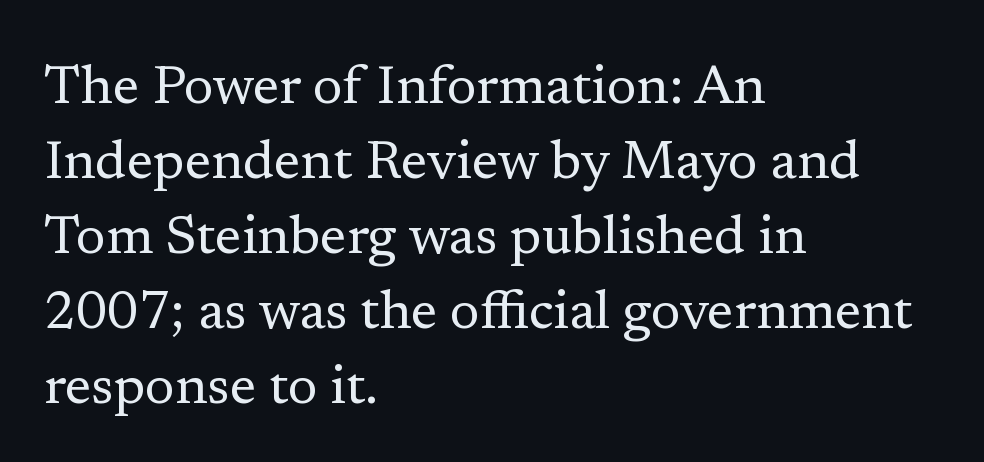
Q: Is the text bold? A: No.
Q: Is the text italic (slanted)? A: No, it is upright.
Q: Is the typeface a serif or a sans-serif typeface? A: Serif.
Q: Is the text underlined? A: No.
Q: How is the paragraph aligned? A: Left-aligned.
Q: Is the spacing between letters normal or unusually wide? A: Normal.
Q: Is the spacing between lines tight, normal or loose? A: Normal.
Q: Width (condensed, normal, or wide)? A: Normal.
Q: Stroke contrast? A: Low.
Q: x-height? A: Medium.
Q: Monospaced? A: No.
